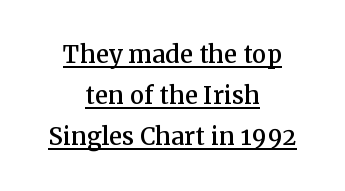
Q: Is the text italic (slanted)? A: No, it is upright.
Q: Is the typeface a serif or a sans-serif typeface? A: Serif.
Q: Is the text underlined? A: Yes.
Q: How is the paragraph aligned? A: Centered.
Q: Is the spacing between letters normal or unusually wide? A: Normal.
Q: Is the spacing between lines tight, normal or loose? A: Normal.
Q: Width (condensed, normal, or wide)? A: Normal.
Q: Stroke contrast? A: Medium.
Q: x-height? A: Medium.
Q: Monospaced? A: No.
